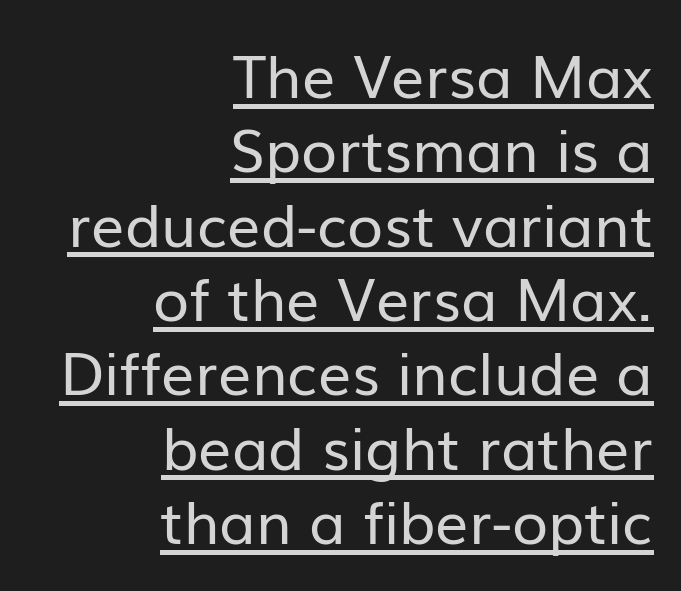
The image shows 59 px regular-weight sans-serif type, upright; set right-aligned, normal line spacing (1.26x), normal letter spacing, underlined; low stroke contrast and a medium x-height.
